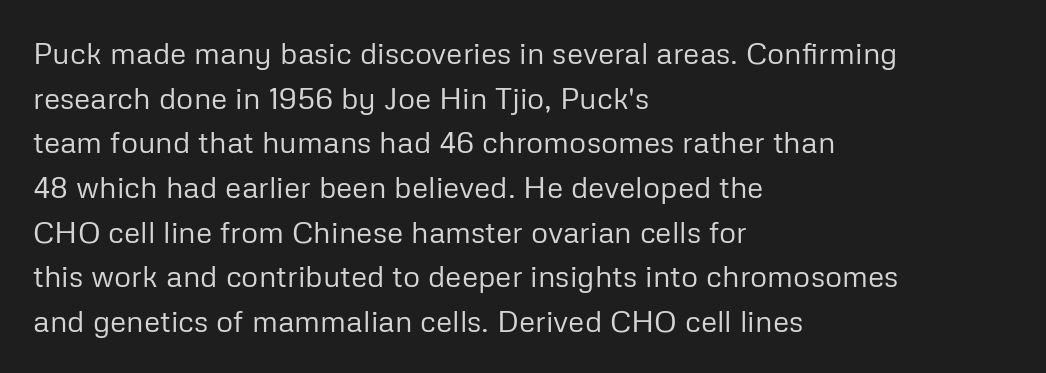
{"serif": "no", "italic": "no", "bold": "no", "weight": "regular", "width": "normal", "stroke_contrast": "low", "x_height": "medium", "monospaced": "no", "underline": "no", "align": "left", "line_spacing": "normal", "line_spacing_ratio": 1.49, "letter_spacing": "normal", "letter_spacing_em": 0.0, "glyph_px": 30}
